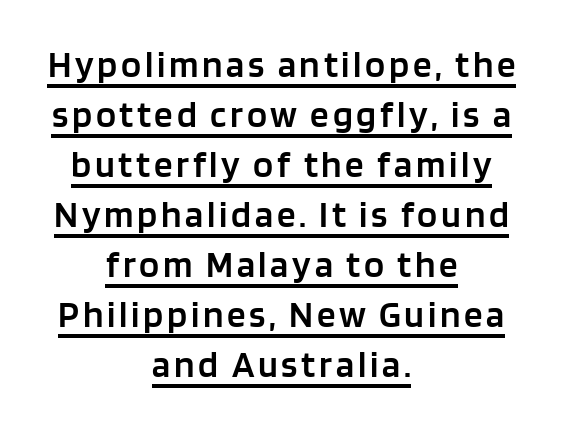
Q: Is the text bold? A: Semi-bold.
Q: Is the text italic (slanted)? A: No, it is upright.
Q: Is the typeface a serif or a sans-serif typeface? A: Sans-serif.
Q: Is the text underlined? A: Yes.
Q: How is the paragraph aligned? A: Centered.
Q: Is the spacing between lines tight, normal or loose? A: Normal.
Q: Width (condensed, normal, or wide)? A: Normal.
Q: Stroke contrast? A: Low.
Q: x-height? A: Large.
Q: Monospaced? A: No.
